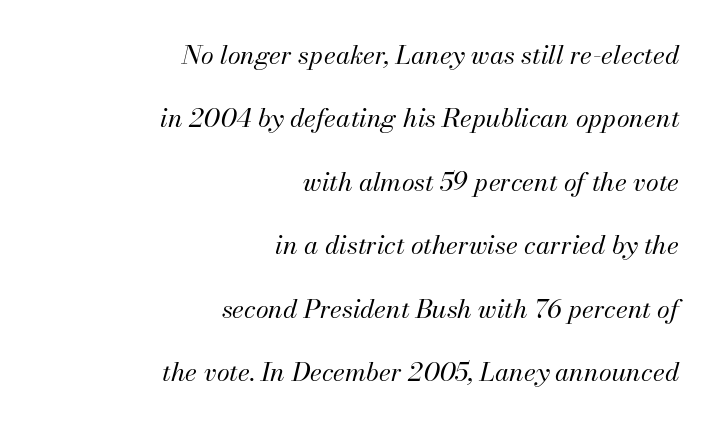
{"italic": "yes", "lean": "right", "slant_degrees": 13, "bold": "no", "underline": "no", "align": "right", "line_spacing": "loose", "line_spacing_ratio": 2.44, "letter_spacing": "normal", "letter_spacing_em": 0.0, "glyph_px": 26}
